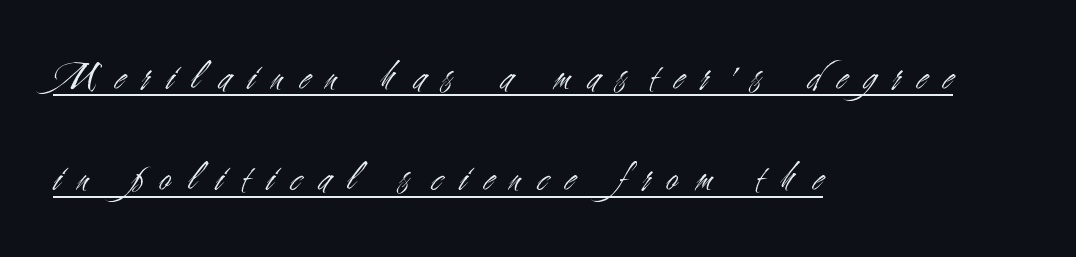
The weight tops out at a normal text grade. One glance says open: line gaps are wider than usual. The rendering inserts visible extra space after every character. Is the block centered? No — it sits flush against the left margin. Varying glyph widths throughout — classic text-font behaviour.
